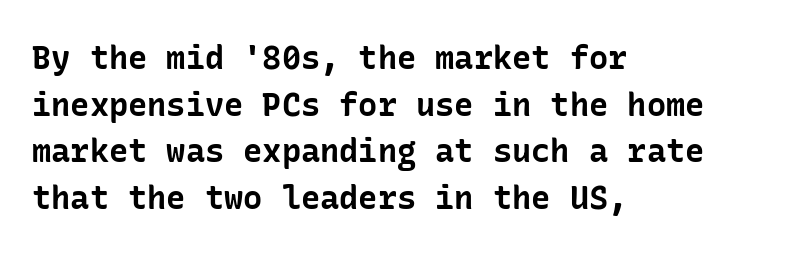
{"serif": "no", "italic": "no", "bold": "yes", "weight": "bold", "width": "normal", "stroke_contrast": "low", "x_height": "medium", "underline": "no", "align": "left", "line_spacing": "normal", "line_spacing_ratio": 1.46, "letter_spacing": "normal", "letter_spacing_em": 0.0, "glyph_px": 32}
